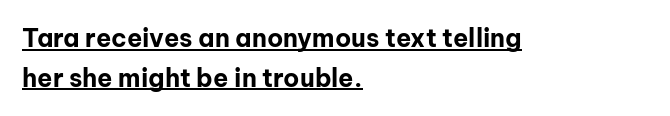
{"italic": "no", "bold": "yes", "underline": "yes", "align": "left", "line_spacing": "normal", "line_spacing_ratio": 1.59, "letter_spacing": "normal", "letter_spacing_em": 0.0, "glyph_px": 25}
